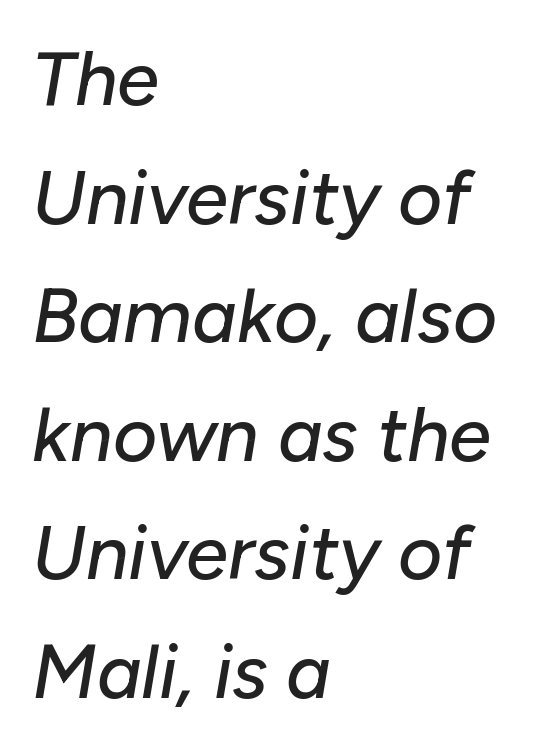
{"italic": "yes", "lean": "right", "slant_degrees": 10, "width": "normal", "stroke_contrast": "low", "x_height": "medium", "monospaced": "no", "underline": "no", "align": "left", "line_spacing": "normal", "line_spacing_ratio": 1.56, "letter_spacing": "normal", "letter_spacing_em": 0.0, "glyph_px": 76}
